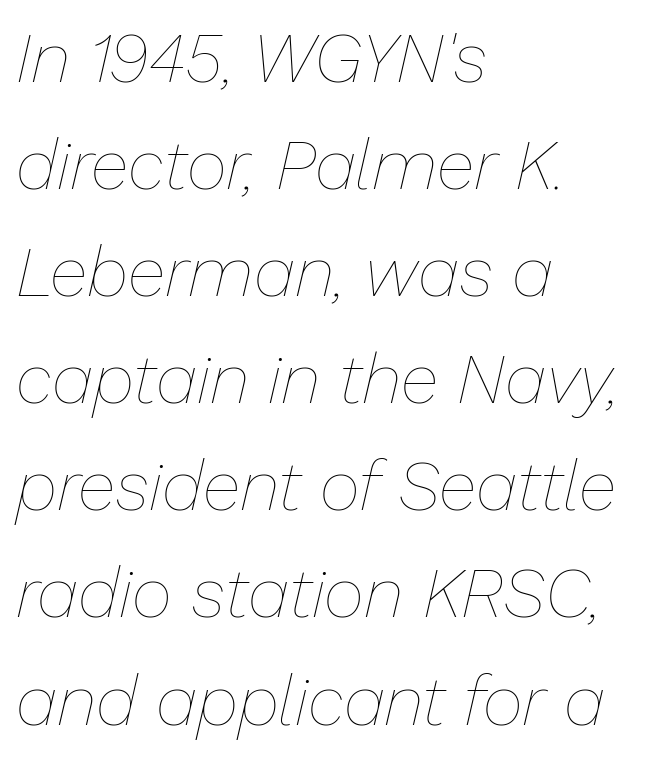
{"italic": "yes", "lean": "right", "slant_degrees": 13, "bold": "no", "weight": "thin", "width": "normal", "stroke_contrast": "low", "x_height": "medium", "monospaced": "no", "underline": "no", "align": "left", "line_spacing": "normal", "line_spacing_ratio": 1.53, "letter_spacing": "normal", "letter_spacing_em": 0.0, "glyph_px": 70}
